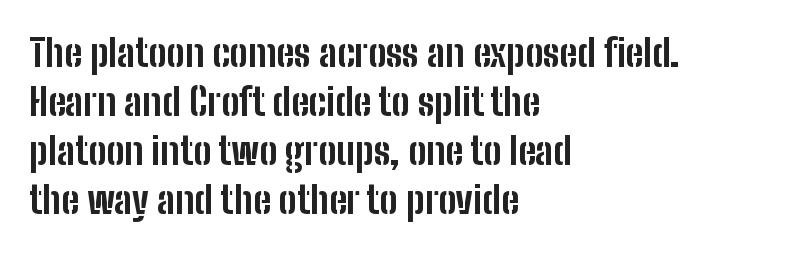
Q: Is the text bold? A: Yes.
Q: Is the text italic (slanted)? A: No, it is upright.
Q: Is the typeface a serif or a sans-serif typeface? A: Sans-serif.
Q: Is the text underlined? A: No.
Q: How is the paragraph aligned? A: Left-aligned.
Q: Is the spacing between letters normal or unusually wide? A: Normal.
Q: Is the spacing between lines tight, normal or loose? A: Normal.
Q: Width (condensed, normal, or wide)? A: Condensed.
Q: Stroke contrast? A: Low.
Q: x-height? A: Medium.
Q: Monospaced? A: No.
